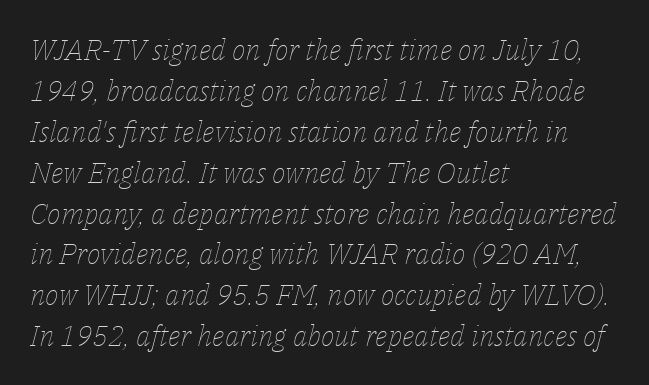
{"italic": "yes", "lean": "right", "slant_degrees": 14, "bold": "no", "weight": "thin", "width": "normal", "stroke_contrast": "low", "x_height": "medium", "monospaced": "no", "underline": "no", "align": "left", "line_spacing": "normal", "line_spacing_ratio": 1.41, "letter_spacing": "normal", "letter_spacing_em": 0.0, "glyph_px": 29}
